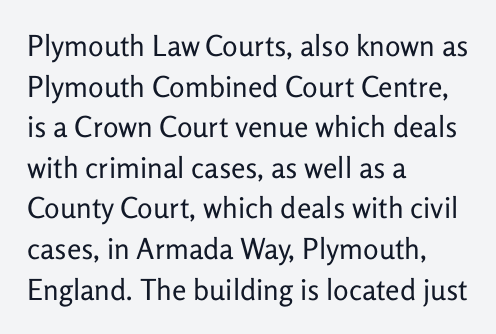
The image shows 29 px regular-weight sans-serif type, upright; set left-aligned, normal line spacing (1.4x), normal letter spacing, not underlined; low stroke contrast and a medium x-height.
